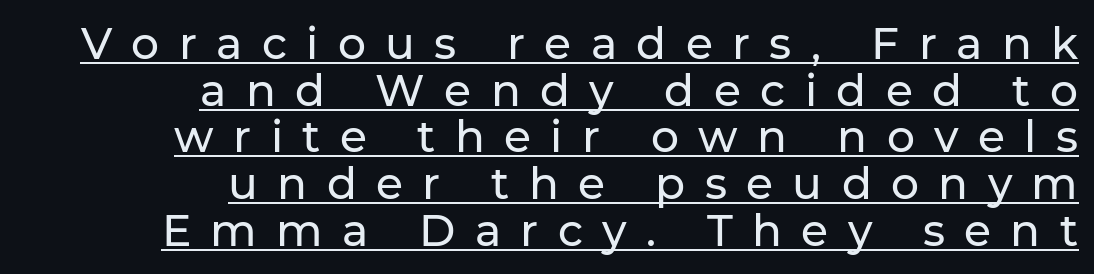
The image shows 44 px sans-serif type, upright; set right-aligned, tight line spacing (1.06x), unusually wide letter spacing (+0.44 em), underlined; low stroke contrast and a medium x-height.
